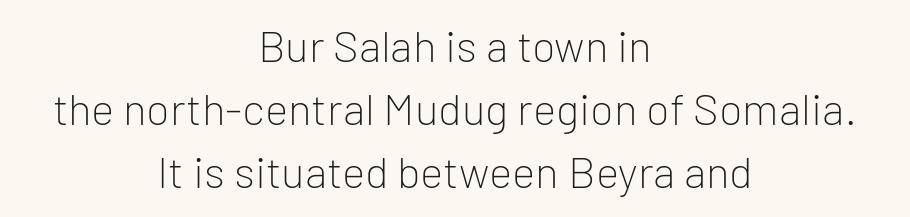
{"serif": "no", "italic": "no", "bold": "no", "weight": "light", "width": "normal", "stroke_contrast": "low", "x_height": "medium", "monospaced": "no", "underline": "no", "align": "center", "line_spacing": "normal", "line_spacing_ratio": 1.43, "letter_spacing": "normal", "letter_spacing_em": 0.0, "glyph_px": 44}
